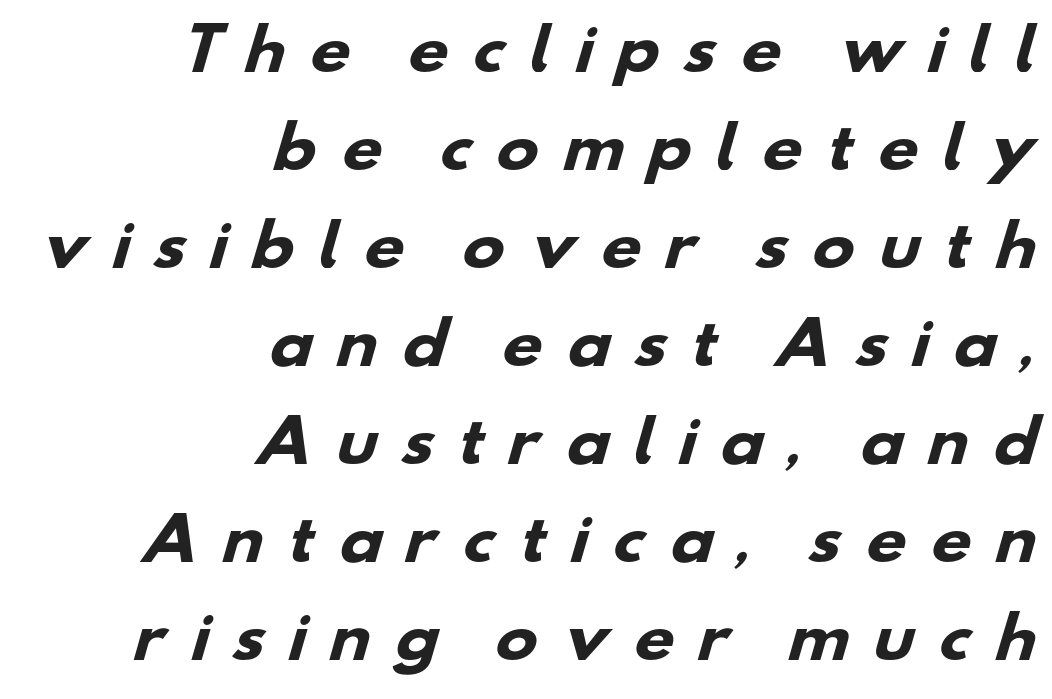
Rule under the text: the space is simply empty. Serifs: no, the terminals of the letterforms are clean. These lines have a slow, spaced-out rhythm from letter to letter. Character widths vary here, with narrow letters taking less room than wide ones.
